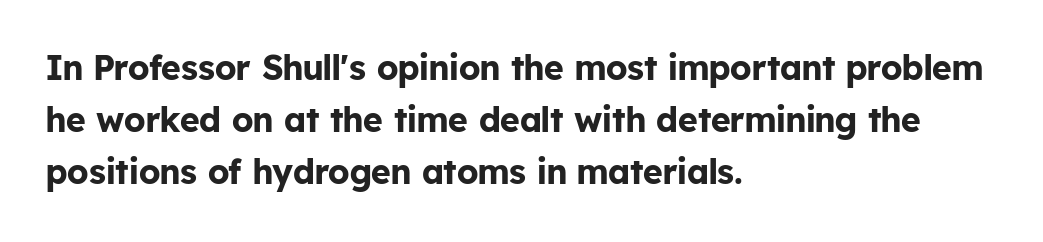
Reading down the column, the eye jumps a familiar distance to each next line. Looks like regular typesetting: each glyph gets only the width it needs. Characters remain perfectly vertical along every line. Every letter is thick-stroked: bold, no question.
